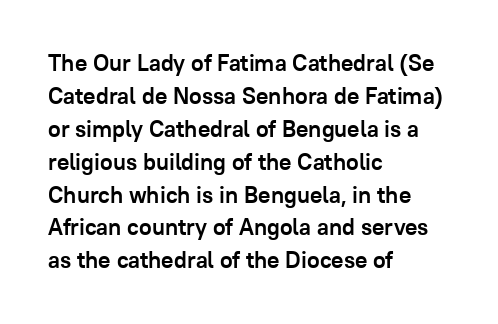
The image shows 23 px bold type, upright; set left-aligned, normal line spacing (1.43x), normal letter spacing, not underlined.
